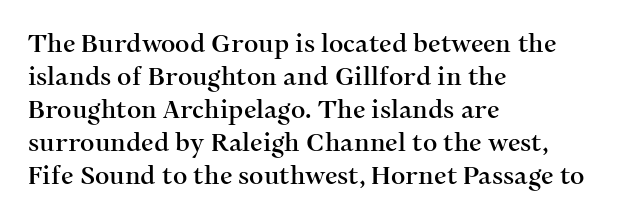
Q: Is the text italic (slanted)? A: No, it is upright.
Q: Is the text underlined? A: No.
Q: How is the paragraph aligned? A: Left-aligned.
Q: Is the spacing between letters normal or unusually wide? A: Normal.
Q: Is the spacing between lines tight, normal or loose? A: Normal.
